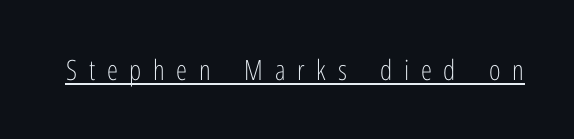
{"serif": "no", "italic": "no", "bold": "no", "weight": "light", "width": "condensed", "stroke_contrast": "low", "x_height": "medium", "monospaced": "no", "underline": "yes", "letter_spacing": "wide", "letter_spacing_em": 0.42, "glyph_px": 28}
